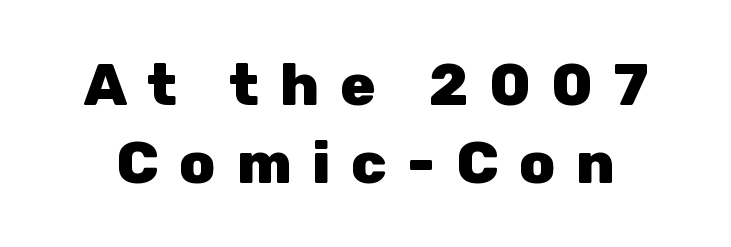
Q: Is the text bold? A: Yes.
Q: Is the text italic (slanted)? A: No, it is upright.
Q: Is the typeface a serif or a sans-serif typeface? A: Sans-serif.
Q: Is the text underlined? A: No.
Q: Is the spacing between letters normal or unusually wide? A: Unusually wide.
Q: Is the spacing between lines tight, normal or loose? A: Normal.
Q: Width (condensed, normal, or wide)? A: Normal.
Q: Stroke contrast? A: Low.
Q: x-height? A: Medium.
Q: Monospaced? A: No.
